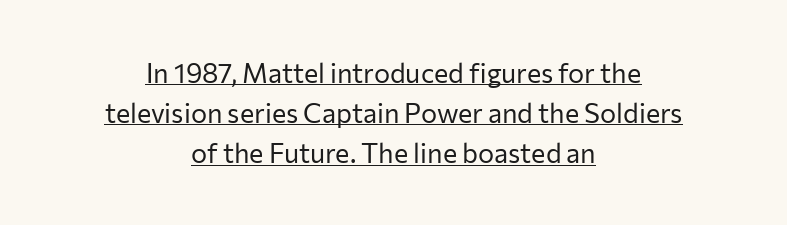
In designer terms, the underline attribute is active on this setting. No chunkiness to these letters — they're not bold. How would I describe the line gaps? Plain and ordinary. A centered setting, common on invitations and titles, is used for this passage. Words appear dense and cohesive because spacing is normal.
